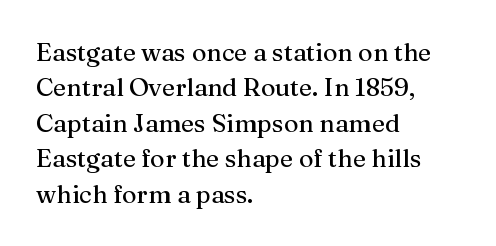
The line texture is even and compact thanks to regular tracking. Glance below the letters and you will spot only blank space. It's the straight-up-and-down kind of type. Each line starts at the same left margin while the right side varies. Reading down the column, the eye jumps a familiar distance to each next line.
